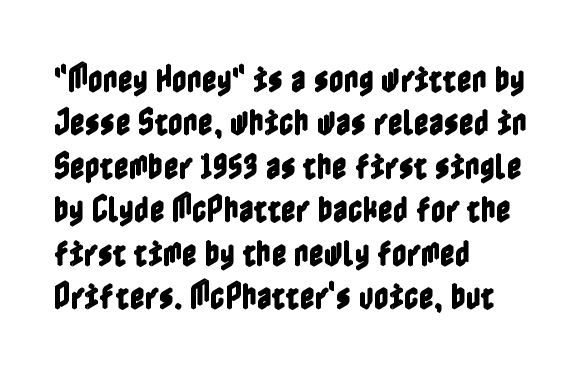
{"italic": "no", "width": "condensed", "x_height": "medium", "underline": "no", "align": "left", "line_spacing": "normal", "line_spacing_ratio": 1.5, "letter_spacing": "normal", "letter_spacing_em": 0.0, "glyph_px": 29}
